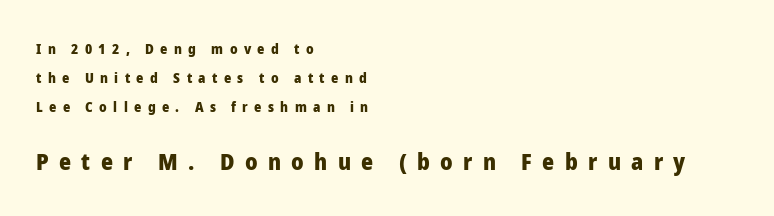
The image shows 23 px bold type, upright; set left-aligned, loose line spacing (2.07x), unusually wide letter spacing (+0.45 em), not underlined; the second (bottom) block is 1.64x larger.
